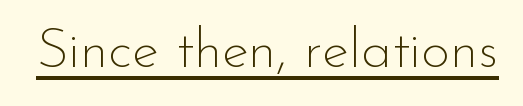
Q: Is the text bold? A: No.
Q: Is the text italic (slanted)? A: No, it is upright.
Q: Is the typeface a serif or a sans-serif typeface? A: Sans-serif.
Q: Is the text underlined? A: Yes.
Q: Is the spacing between letters normal or unusually wide? A: Normal.
Q: Width (condensed, normal, or wide)? A: Normal.
Q: Stroke contrast? A: Low.
Q: x-height? A: Small.
Q: Monospaced? A: No.
